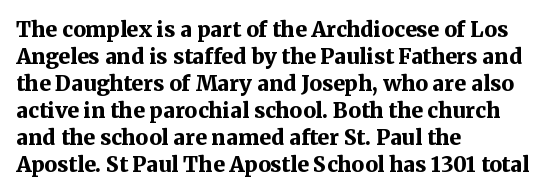
{"italic": "no", "bold": "yes", "underline": "no", "align": "left", "line_spacing": "normal", "line_spacing_ratio": 1.29, "letter_spacing": "normal", "letter_spacing_em": 0.0, "glyph_px": 21}
